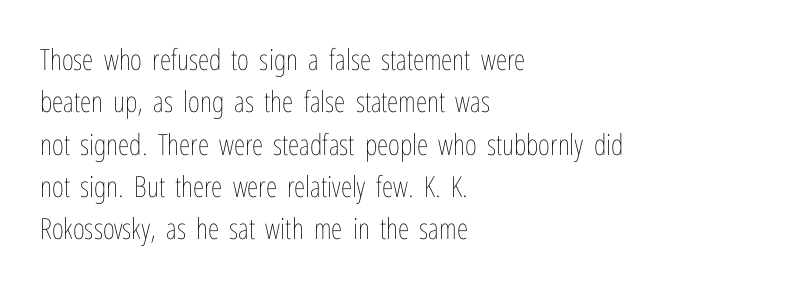
The image shows 29 px thin, condensed type, upright; set left-aligned, normal line spacing (1.46x), normal letter spacing, not underlined; low stroke contrast and a medium x-height.
